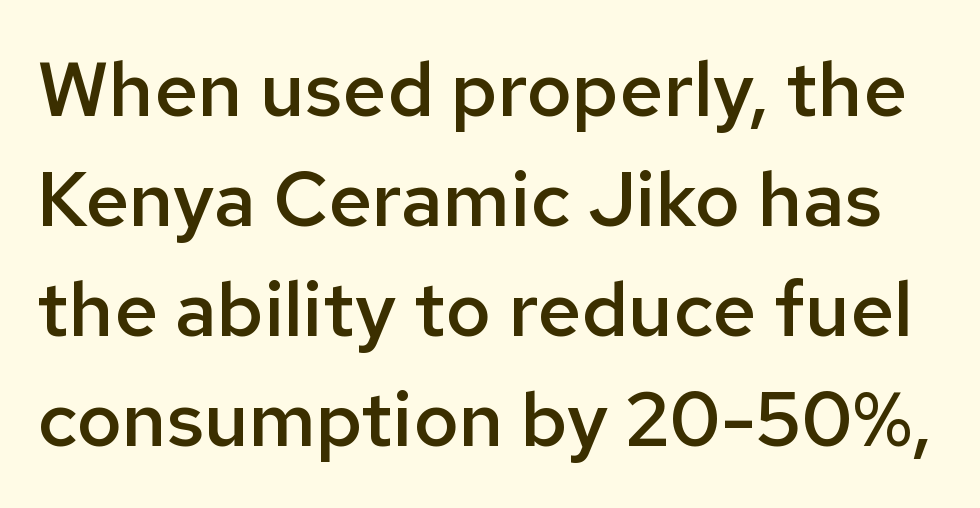
The image shows 77 px semibold sans-serif type, upright; set normal line spacing (1.43x), normal letter spacing, not underlined; low stroke contrast and a medium x-height.
